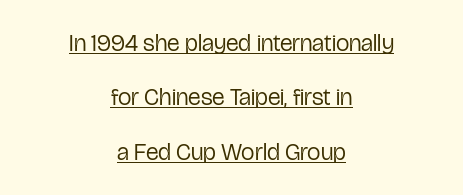
{"italic": "no", "bold": "no", "underline": "yes", "align": "center", "line_spacing": "loose", "line_spacing_ratio": 2.27, "letter_spacing": "normal", "letter_spacing_em": 0.0, "glyph_px": 24}
